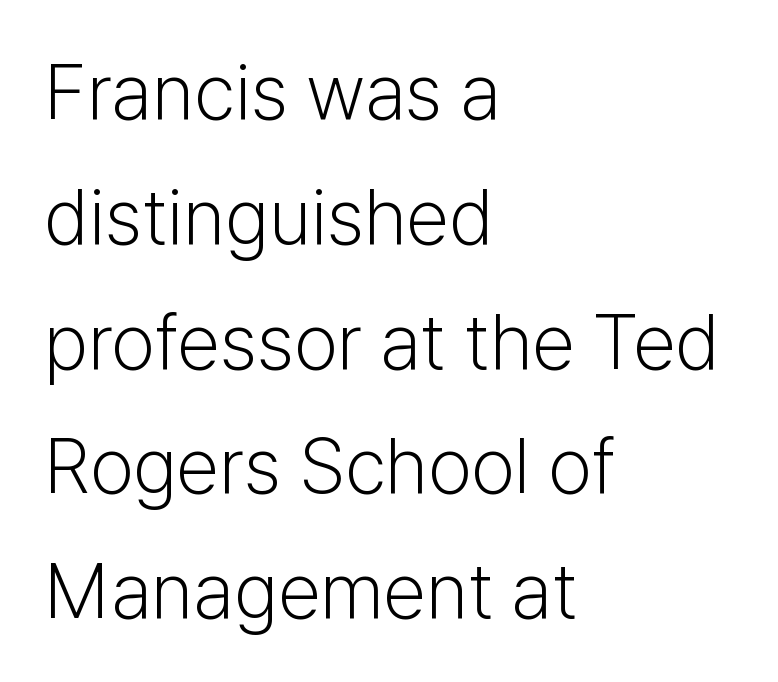
{"serif": "no", "italic": "no", "bold": "no", "weight": "light", "width": "normal", "stroke_contrast": "low", "x_height": "medium", "monospaced": "no", "underline": "no", "align": "left", "line_spacing": "normal", "line_spacing_ratio": 1.6, "letter_spacing": "normal", "letter_spacing_em": 0.0, "glyph_px": 78}
